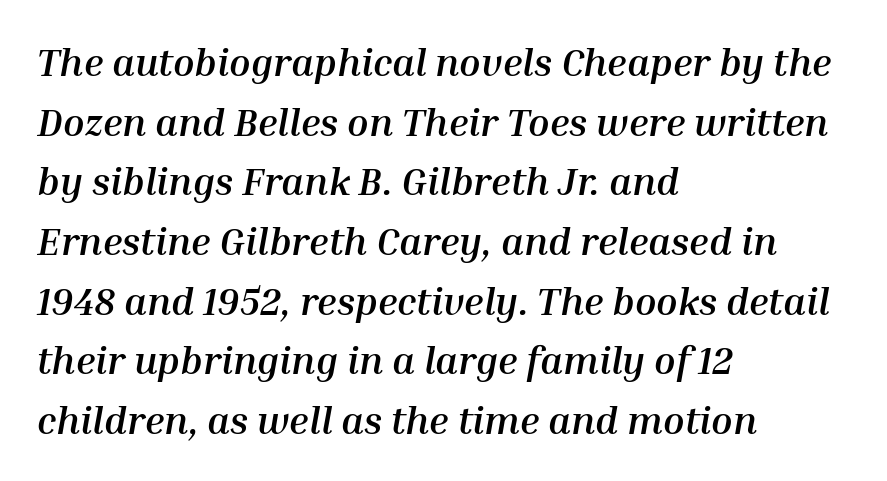
The face used here is proportionally spaced, like ordinary book or web type. The glyphs have the mass of a bold cut. Leftover space on each line is placed entirely after the last word. Words appear dense and cohesive because spacing is normal. The baseline area is clear.
